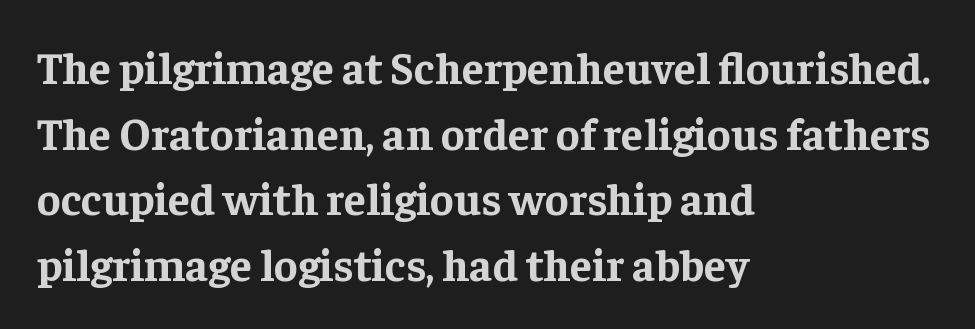
{"serif": "yes", "italic": "no", "bold": "yes", "weight": "bold", "width": "normal", "stroke_contrast": "low", "x_height": "medium", "monospaced": "no", "underline": "no", "align": "left", "line_spacing": "normal", "line_spacing_ratio": 1.46, "letter_spacing": "normal", "letter_spacing_em": 0.0, "glyph_px": 45}
